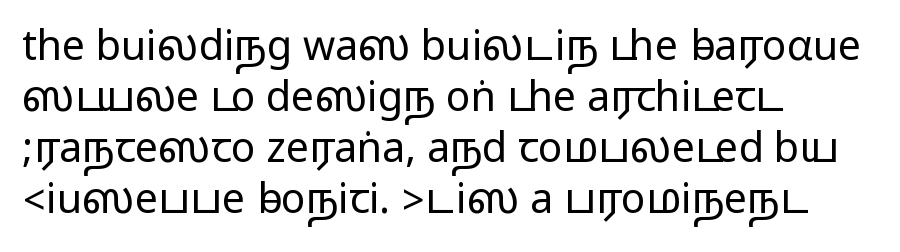
The image shows 41 px wide sans-serif type, upright; set left-aligned, line spacing 1.24x, normal letter spacing, not underlined; medium stroke contrast.
